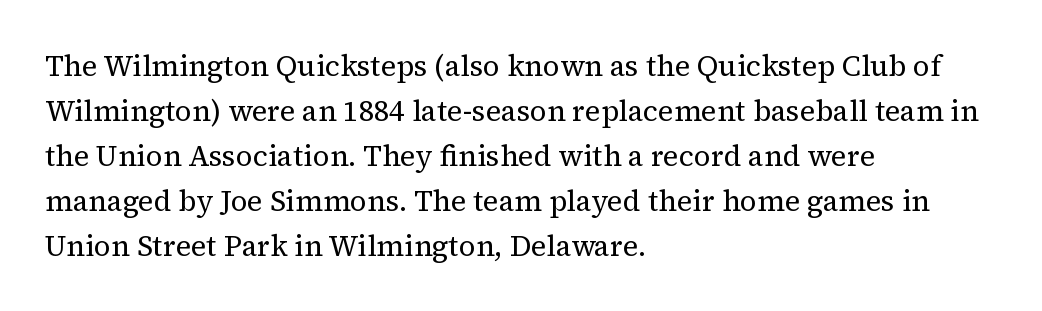
The image shows 29 px regular-weight serif type, upright; set left-aligned, normal line spacing (1.55x), normal letter spacing, not underlined; medium stroke contrast and a medium x-height.
